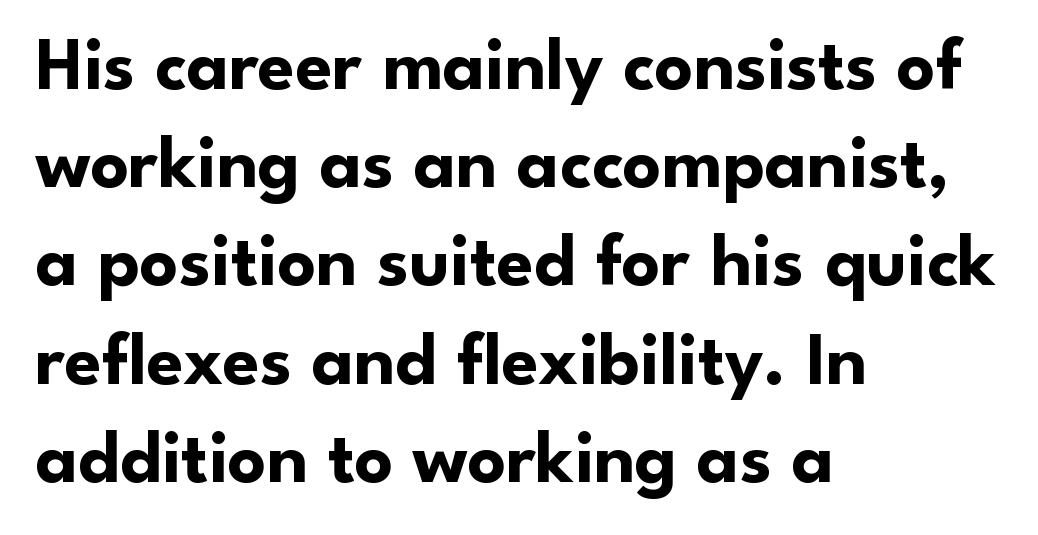
Stroke thickness is high; the sample reads as a true bold. Grotesque or geometric, the face here clearly has no serifs. The face used here is rendered with its standard letterfit. Each row of text sits above clean, open space.
